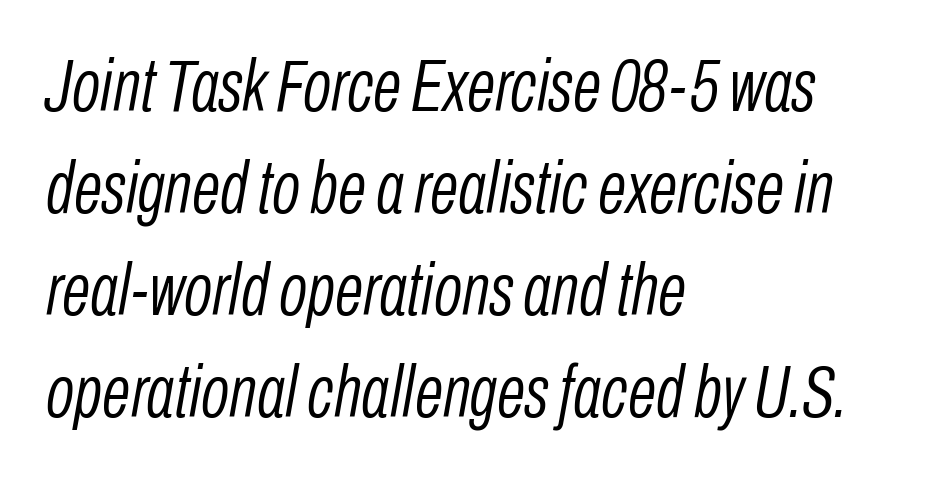
Q: Is the text bold? A: No.
Q: Is the text italic (slanted)? A: Yes, it leans right by about 10 degrees.
Q: Is the text underlined? A: No.
Q: How is the paragraph aligned? A: Left-aligned.
Q: Is the spacing between letters normal or unusually wide? A: Normal.
Q: Is the spacing between lines tight, normal or loose? A: Normal.
Q: Width (condensed, normal, or wide)? A: Condensed.
Q: Stroke contrast? A: Low.
Q: x-height? A: Medium.
Q: Monospaced? A: No.
